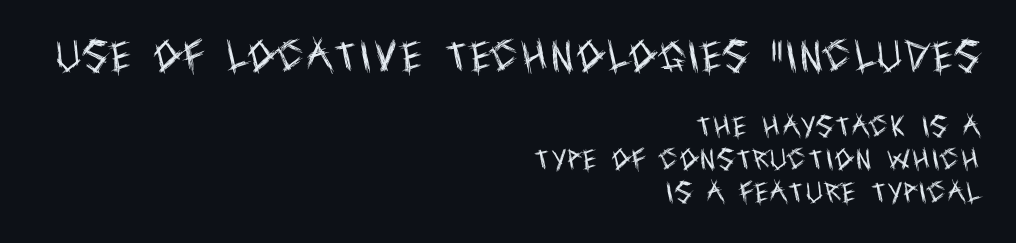
{"serif": "no", "italic": "no", "bold": "no", "weight": "regular", "width": "condensed", "x_height": "large", "monospaced": "no", "underline": "no", "align": "right", "line_spacing": "normal", "line_spacing_ratio": 1.43, "larger_block": "first", "size_ratio": 1.48, "glyph_px": 34}
